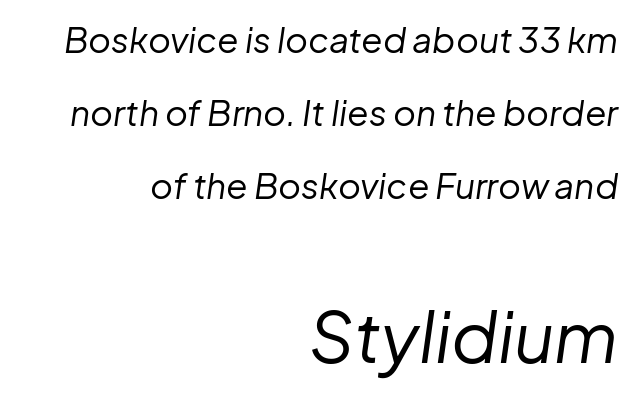
Q: Is the text bold? A: No.
Q: Is the text italic (slanted)? A: Yes, it leans right by about 8 degrees.
Q: Is the text underlined? A: No.
Q: How is the paragraph aligned? A: Right-aligned.
Q: Is the spacing between letters normal or unusually wide? A: Normal.
Q: Is the spacing between lines tight, normal or loose? A: Loose.
Q: Which block of text is set in a larger size, the first (top) or the second (bottom)? A: The second (bottom) one.
Q: Width (condensed, normal, or wide)? A: Normal.
Q: Stroke contrast? A: Low.
Q: x-height? A: Medium.
Q: Monospaced? A: No.
